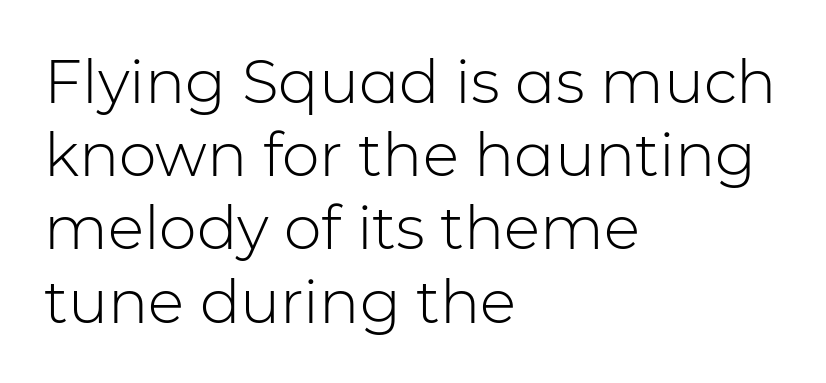
Q: Is the text bold? A: No.
Q: Is the text italic (slanted)? A: No, it is upright.
Q: Is the typeface a serif or a sans-serif typeface? A: Sans-serif.
Q: Is the text underlined? A: No.
Q: How is the paragraph aligned? A: Left-aligned.
Q: Is the spacing between letters normal or unusually wide? A: Normal.
Q: Width (condensed, normal, or wide)? A: Normal.
Q: Stroke contrast? A: Low.
Q: x-height? A: Medium.
Q: Monospaced? A: No.
